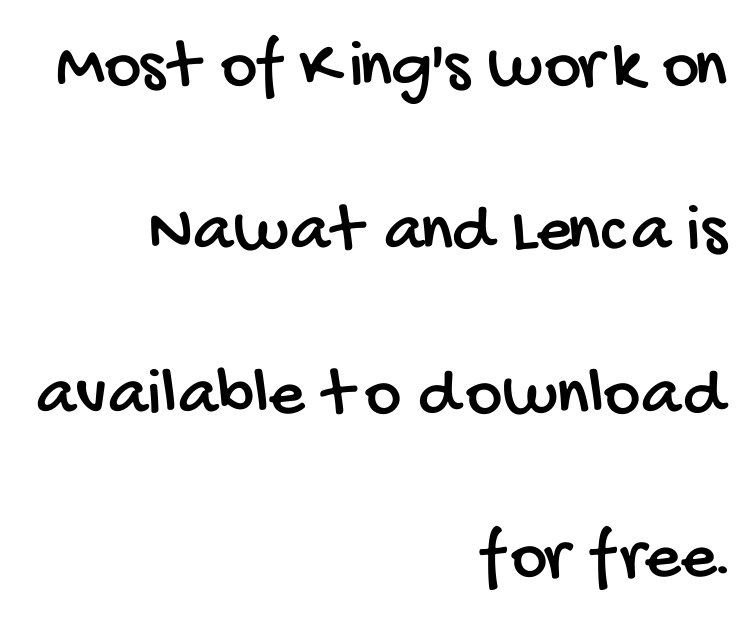
Note the varied advance widths — an 'i' is clearly narrower than an 'm'. Line endings align vertically; line beginnings do not. Typographically, this falls in the sans-serif category. A great deal of white space separates one row of letters from the next. Descenders hang freely into open space. Here the glyphs are tracked normally, forming tight word shapes.
